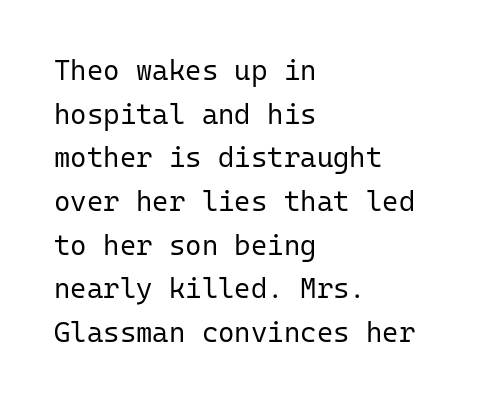
Q: Is the text bold? A: No.
Q: Is the text italic (slanted)? A: No, it is upright.
Q: Is the typeface a serif or a sans-serif typeface? A: Sans-serif.
Q: Is the text underlined? A: No.
Q: How is the paragraph aligned? A: Left-aligned.
Q: Is the spacing between letters normal or unusually wide? A: Normal.
Q: Is the spacing between lines tight, normal or loose? A: Normal.
Q: Width (condensed, normal, or wide)? A: Normal.
Q: Stroke contrast? A: Low.
Q: x-height? A: Medium.
Q: Monospaced? A: Yes.
